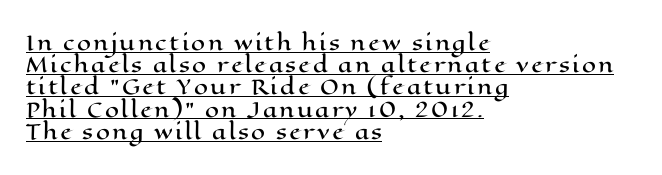
Q: Is the text italic (slanted)? A: No, it is upright.
Q: Is the text underlined? A: Yes.
Q: How is the paragraph aligned? A: Left-aligned.
Q: Is the spacing between lines tight, normal or loose? A: Tight.
